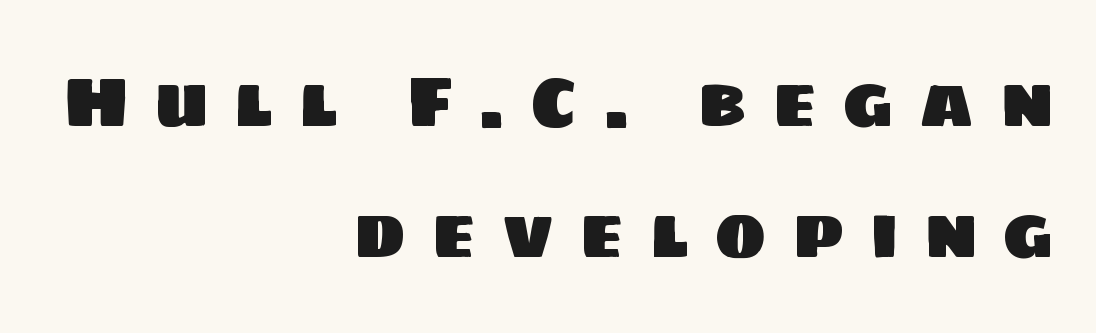
The image shows 70 px sans-serif type; set right-aligned, line spacing 1.87x, unusually wide letter spacing (+0.36 em), not underlined; low stroke contrast and a large x-height.
